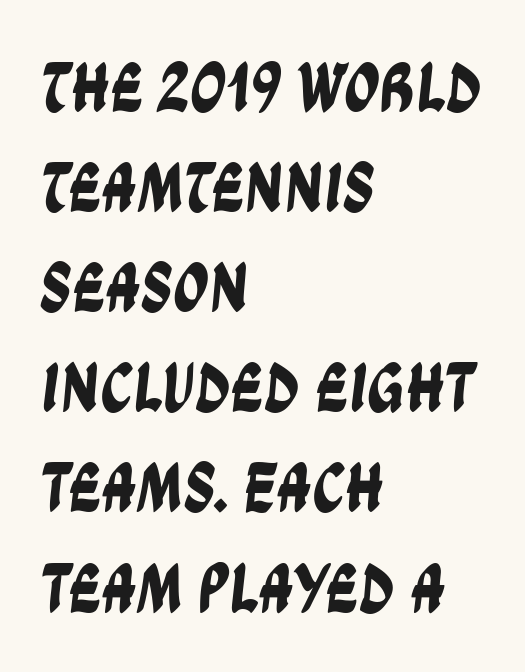
The image shows 71 px condensed sans-serif type; set left-aligned, normal line spacing (1.41x), normal letter spacing, not underlined; low stroke contrast and a large x-height.
